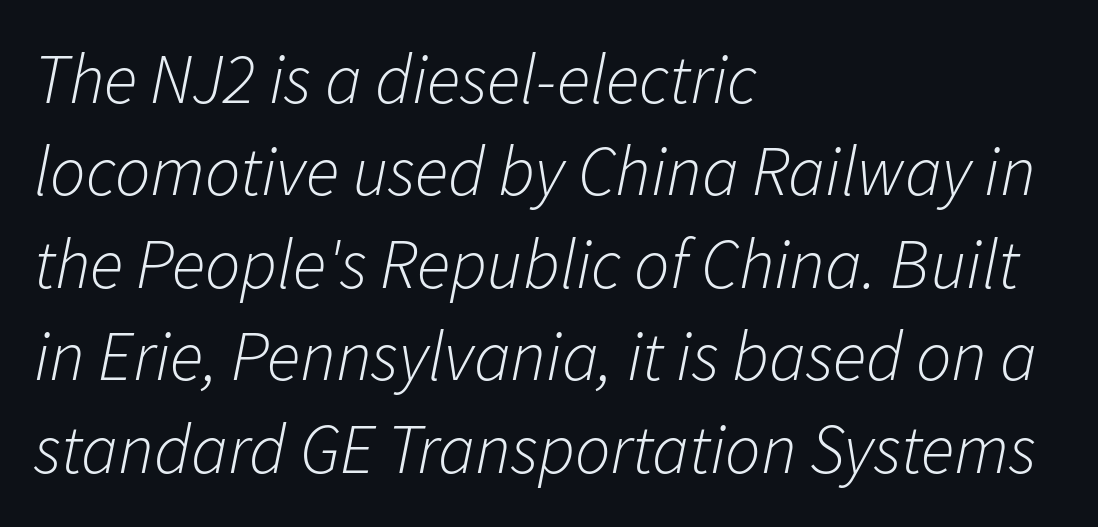
Q: Is the text bold? A: No.
Q: Is the text italic (slanted)? A: Yes, it leans right by about 11 degrees.
Q: Is the text underlined? A: No.
Q: How is the paragraph aligned? A: Left-aligned.
Q: Is the spacing between letters normal or unusually wide? A: Normal.
Q: Is the spacing between lines tight, normal or loose? A: Normal.
Q: Width (condensed, normal, or wide)? A: Normal.
Q: Stroke contrast? A: Low.
Q: x-height? A: Medium.
Q: Monospaced? A: No.
